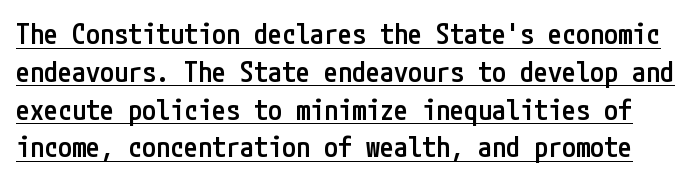
Q: Is the text bold? A: Semi-bold.
Q: Is the text italic (slanted)? A: No, it is upright.
Q: Is the typeface a serif or a sans-serif typeface? A: Sans-serif.
Q: Is the text underlined? A: Yes.
Q: Is the spacing between letters normal or unusually wide? A: Normal.
Q: Is the spacing between lines tight, normal or loose? A: Normal.
Q: Width (condensed, normal, or wide)? A: Condensed.
Q: Stroke contrast? A: Low.
Q: x-height? A: Medium.
